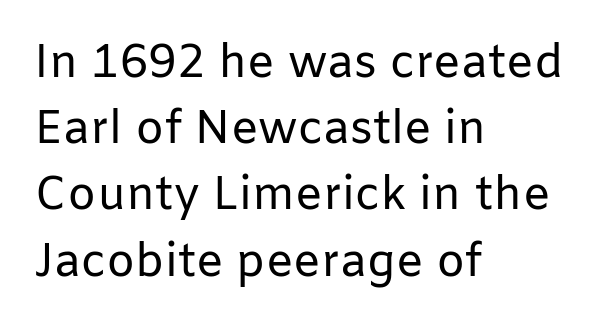
{"serif": "no", "italic": "no", "bold": "no", "weight": "regular", "width": "normal", "stroke_contrast": "low", "x_height": "medium", "monospaced": "no", "underline": "no", "align": "left", "line_spacing": "normal", "line_spacing_ratio": 1.44, "letter_spacing": "normal", "letter_spacing_em": 0.0, "glyph_px": 46}
